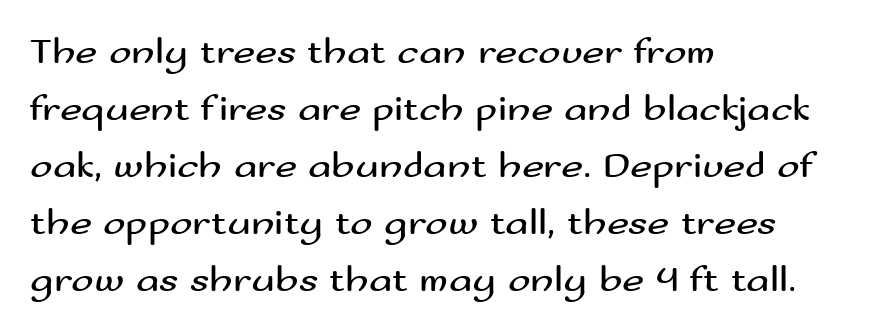
The image shows 38 px regular-weight, wide sans-serif type, upright; set left-aligned, normal line spacing (1.5x), normal letter spacing, not underlined; medium stroke contrast and a small x-height.
